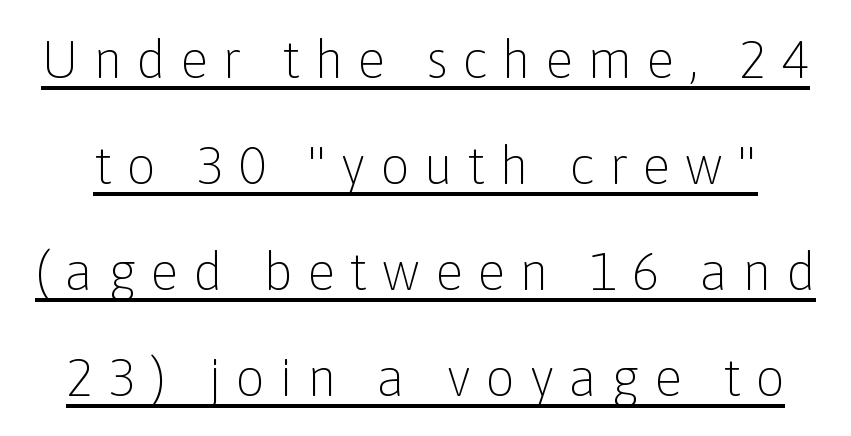
The image shows 53 px light sans-serif type, upright; set loose line spacing (2.0x), unusually wide letter spacing (+0.26 em), underlined; low stroke contrast and a medium x-height.
